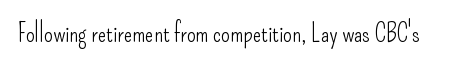
Q: Is the text bold? A: No.
Q: Is the text italic (slanted)? A: No, it is upright.
Q: Is the text underlined? A: No.
Q: Is the spacing between letters normal or unusually wide? A: Normal.
